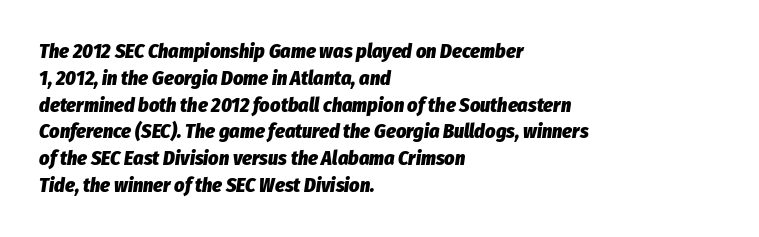
Observe the ordinary spacing: letters are neighbours, not strangers. The rendering uses a bold face; every stroke is thick and dark. Leftover space on each line is placed entirely after the last word. The strip under each line holds only bare page. The designer left line spacing at the default.
